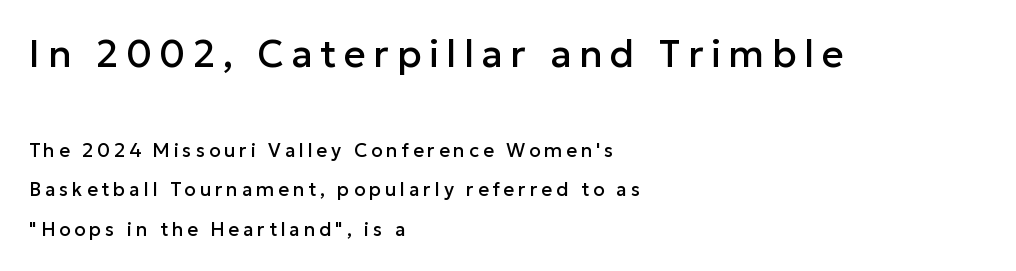
{"serif": "no", "italic": "no", "width": "normal", "stroke_contrast": "low", "x_height": "medium", "monospaced": "no", "underline": "no", "align": "left", "line_spacing": "loose", "line_spacing_ratio": 2.07, "letter_spacing": "wide", "letter_spacing_em": 0.2, "larger_block": "first", "size_ratio": 2.0, "glyph_px": 38}
